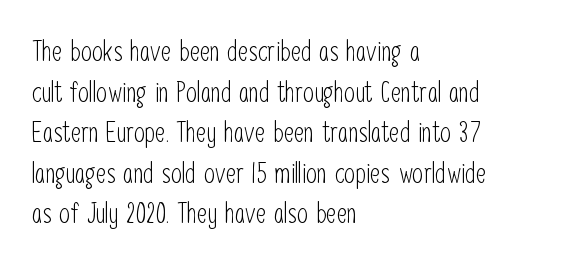
{"serif": "no", "italic": "no", "bold": "no", "weight": "light", "width": "condensed", "stroke_contrast": "low", "x_height": "medium", "monospaced": "no", "underline": "no", "align": "left", "line_spacing": "normal", "line_spacing_ratio": 1.45, "letter_spacing": "normal", "letter_spacing_em": 0.0, "glyph_px": 28}
